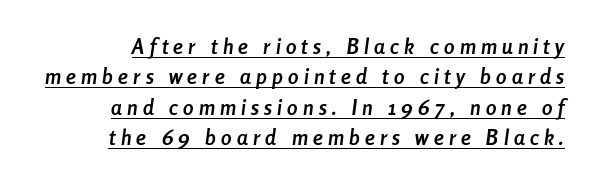
The image shows 21 px bold type, italic (leaning right); set normal line spacing (1.45x), unusually wide letter spacing (+0.25 em), underlined.
